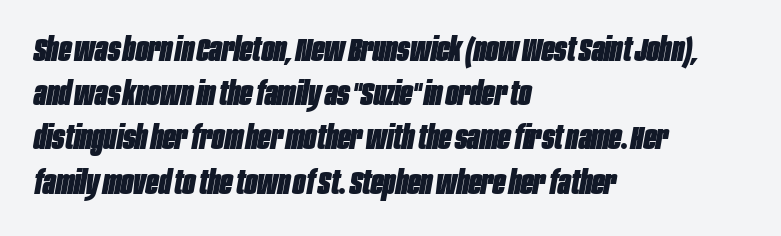
The image shows 33 px heavy, condensed type, italic (leaning right); set left-aligned, normal line spacing (1.34x), normal letter spacing, not underlined; low stroke contrast and a large x-height.
